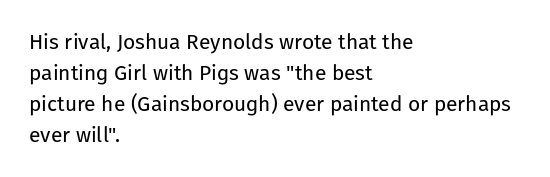
Q: Is the text bold? A: No.
Q: Is the text italic (slanted)? A: No, it is upright.
Q: Is the text underlined? A: No.
Q: How is the paragraph aligned? A: Left-aligned.
Q: Is the spacing between letters normal or unusually wide? A: Normal.
Q: Is the spacing between lines tight, normal or loose? A: Normal.
